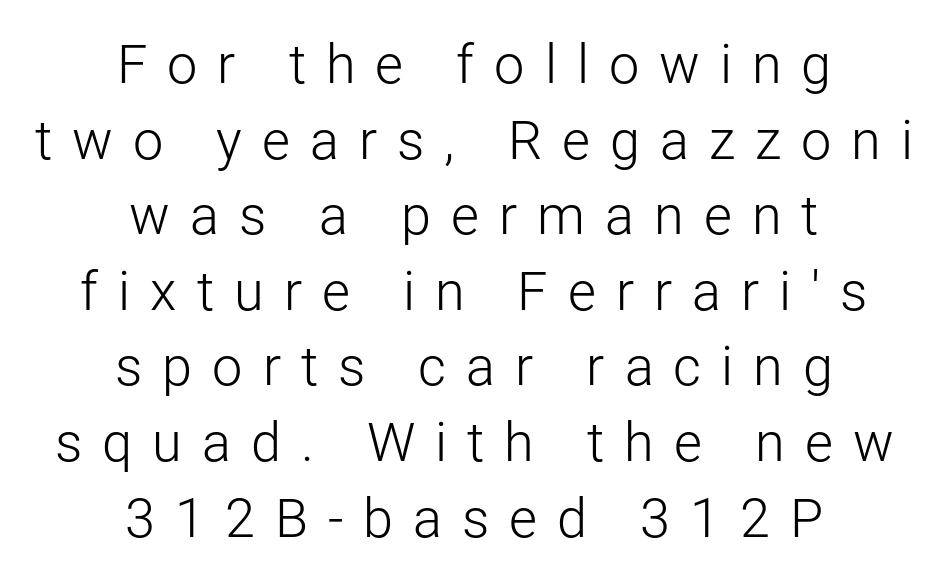
{"serif": "no", "italic": "no", "bold": "no", "weight": "light", "width": "normal", "stroke_contrast": "low", "x_height": "medium", "monospaced": "no", "underline": "no", "align": "center", "line_spacing": "normal", "line_spacing_ratio": 1.4, "letter_spacing": "wide", "letter_spacing_em": 0.37, "glyph_px": 54}
